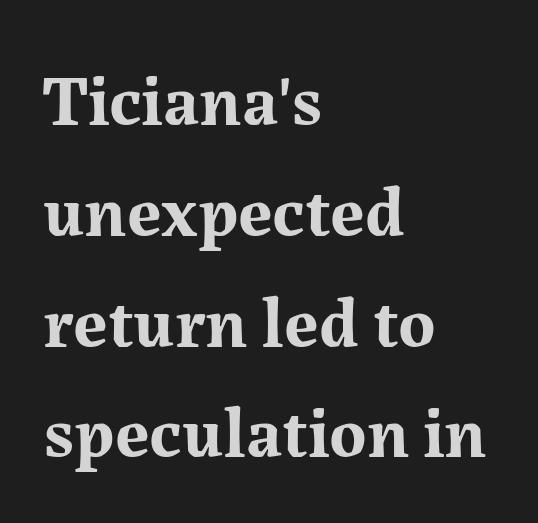
Q: Is the text bold? A: Yes.
Q: Is the text italic (slanted)? A: No, it is upright.
Q: Is the typeface a serif or a sans-serif typeface? A: Serif.
Q: Is the text underlined? A: No.
Q: How is the paragraph aligned? A: Left-aligned.
Q: Is the spacing between letters normal or unusually wide? A: Normal.
Q: Is the spacing between lines tight, normal or loose? A: Normal.
Q: Width (condensed, normal, or wide)? A: Normal.
Q: Stroke contrast? A: Medium.
Q: x-height? A: Medium.
Q: Monospaced? A: No.
